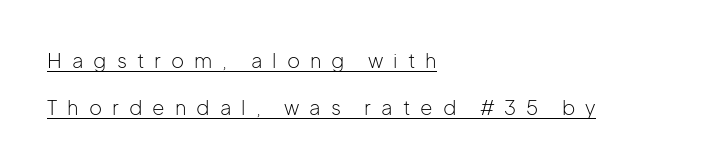
A rule runs beneath these lines of type. What's the leading like? Stretched, with rows far apart. The font sits on the lighter half of the weight spectrum, regular included. Display-style spreading of the glyphs; the letterfit is very open. Where is the straight margin? On the left. Tall strokes in this sample are plumb rather than angled.
